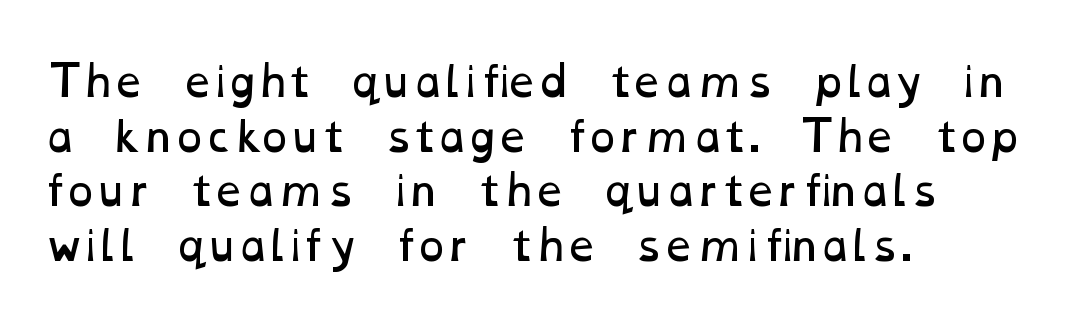
The image shows 41 px regular-weight, wide type; set left-aligned, normal line spacing (1.33x), normal letter spacing, not underlined; low stroke contrast and a medium x-height.
